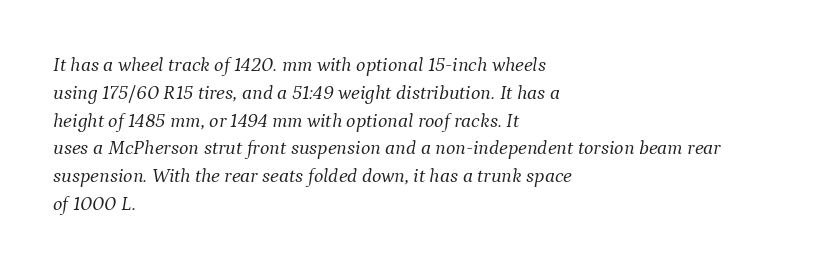
Q: Is the text bold? A: No.
Q: Is the text italic (slanted)? A: Yes, it leans right by about 9 degrees.
Q: Is the text underlined? A: No.
Q: How is the paragraph aligned? A: Left-aligned.
Q: Is the spacing between letters normal or unusually wide? A: Normal.
Q: Is the spacing between lines tight, normal or loose? A: Normal.
